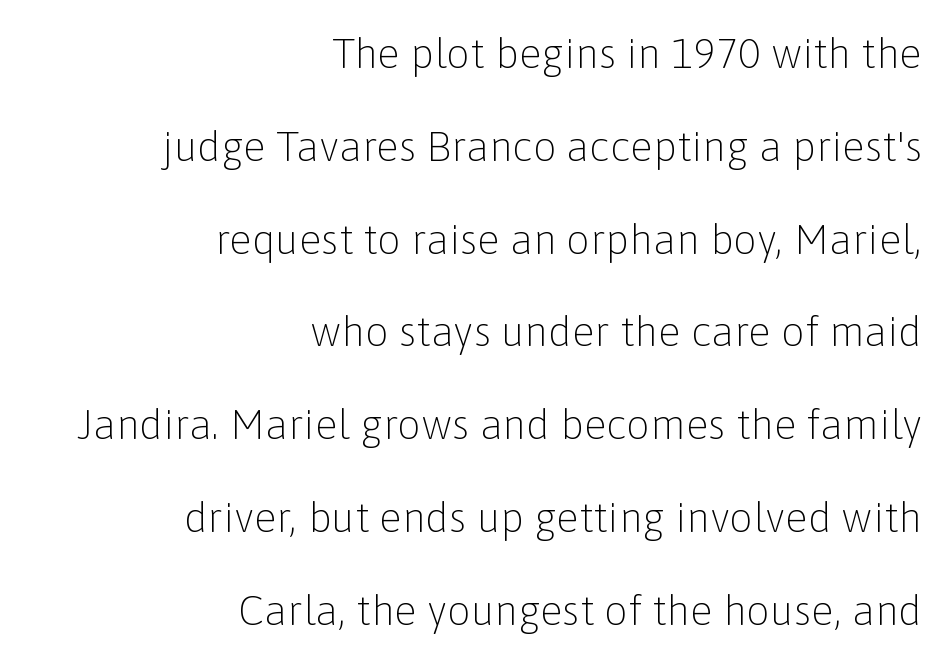
The image shows 42 px light sans-serif type, upright; set right-aligned, loose line spacing (2.21x), normal letter spacing, not underlined; low stroke contrast and a medium x-height.
